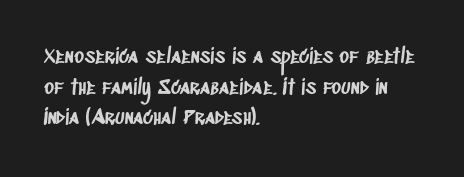
Q: Is the text underlined? A: No.
Q: How is the paragraph aligned? A: Left-aligned.
Q: Is the spacing between letters normal or unusually wide? A: Normal.
Q: Is the spacing between lines tight, normal or loose? A: Normal.
